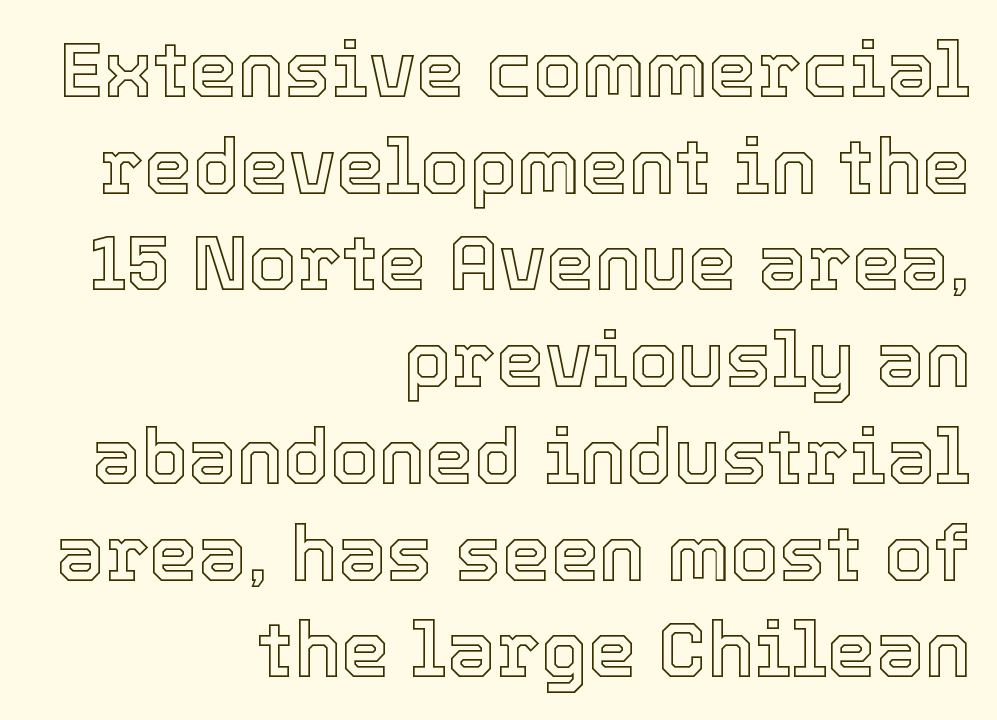
The specimen reads as upright at a glance. Teacher's note: observe the even right margin — that is flush-right alignment. Honestly, the letter spacing is just normal — you wouldn't notice it. The space beneath each line is pristine and unruled. Do the characters align in a grid? No, the font is proportional.
